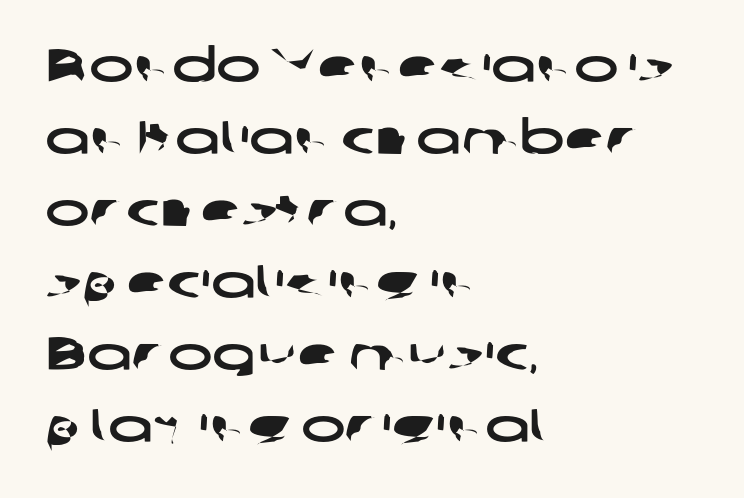
The image shows 47 px wide sans-serif type; set left-aligned, normal line spacing (1.53x), normal letter spacing, not underlined; low stroke contrast and a medium x-height.
